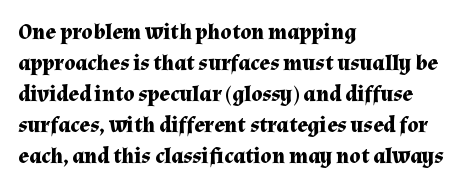
Ordinary non-slanted type is in use. The space between consecutive lines is moderate. The strokes are fattened all the way to bold. No extra tracking has been applied to these lines. Quick note: underline off. The typesetter chose a ragged-right arrangement here.
